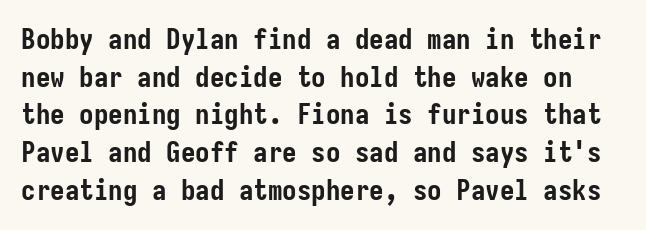
Q: Is the text bold? A: Yes.
Q: Is the text italic (slanted)? A: No, it is upright.
Q: Is the typeface a serif or a sans-serif typeface? A: Sans-serif.
Q: Is the text underlined? A: No.
Q: Is the spacing between letters normal or unusually wide? A: Normal.
Q: Is the spacing between lines tight, normal or loose? A: Normal.
Q: Width (condensed, normal, or wide)? A: Condensed.
Q: Stroke contrast? A: Low.
Q: x-height? A: Medium.
